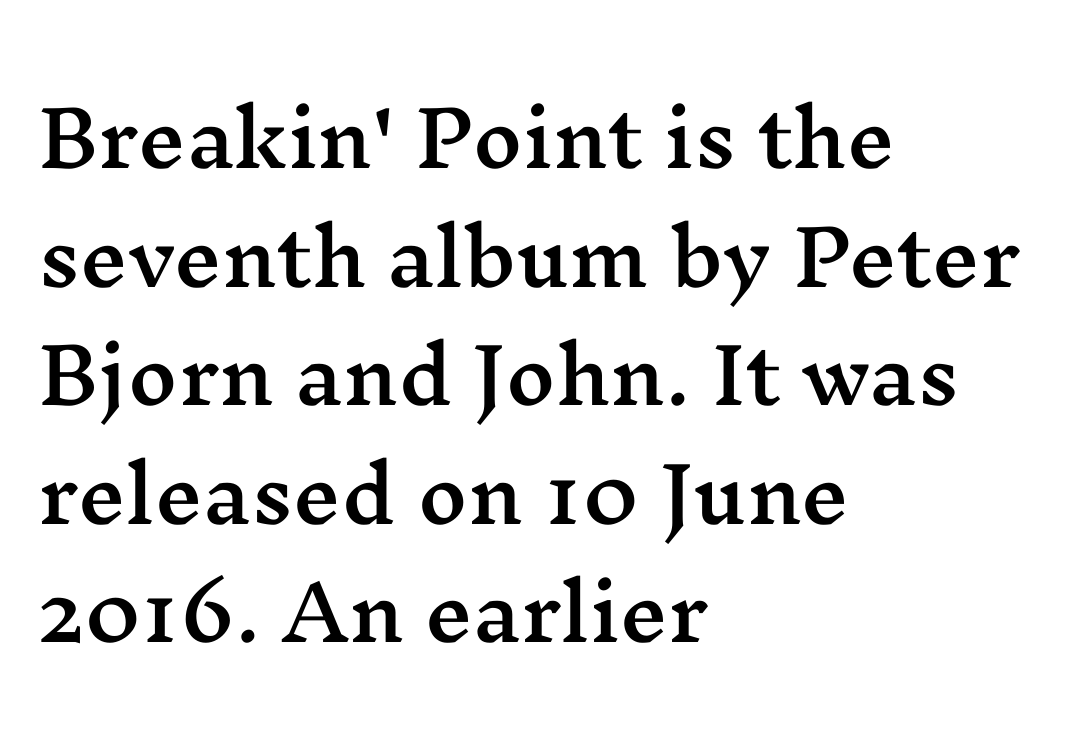
{"serif": "yes", "italic": "no", "width": "wide", "stroke_contrast": "medium", "x_height": "medium", "monospaced": "no", "underline": "no", "align": "left", "line_spacing": "normal", "line_spacing_ratio": 1.56, "letter_spacing": "normal", "letter_spacing_em": 0.0, "glyph_px": 76}
